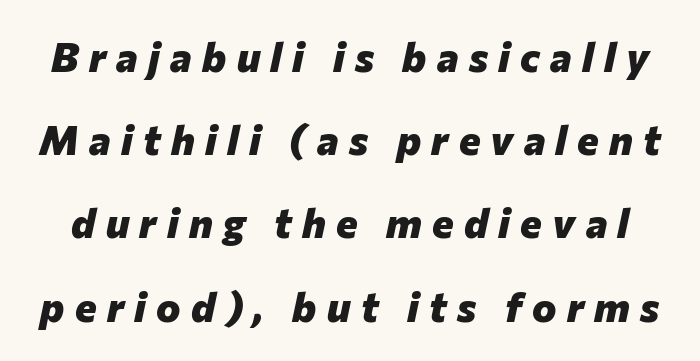
{"italic": "yes", "lean": "right", "slant_degrees": 12, "bold": "yes", "weight": "heavy", "width": "normal", "stroke_contrast": "low", "x_height": "medium", "monospaced": "no", "underline": "no", "line_spacing": "loose", "line_spacing_ratio": 2.03, "letter_spacing": "wide", "letter_spacing_em": 0.25, "glyph_px": 41}
